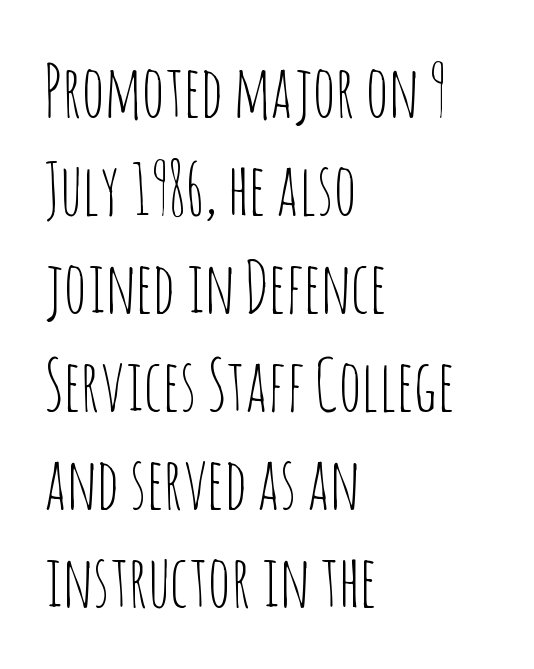
{"serif": "no", "italic": "no", "bold": "no", "weight": "thin", "width": "condensed", "stroke_contrast": "low", "x_height": "large", "monospaced": "no", "underline": "no", "align": "left", "line_spacing": "normal", "line_spacing_ratio": 1.38, "letter_spacing": "normal", "letter_spacing_em": 0.0, "glyph_px": 71}
